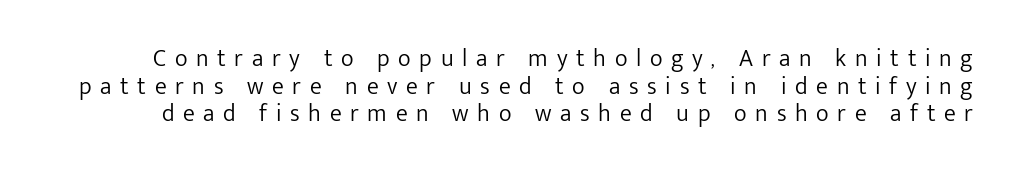
{"italic": "no", "bold": "no", "underline": "no", "line_spacing": "tight", "line_spacing_ratio": 1.15, "letter_spacing": "wide", "letter_spacing_em": 0.36, "glyph_px": 24}
